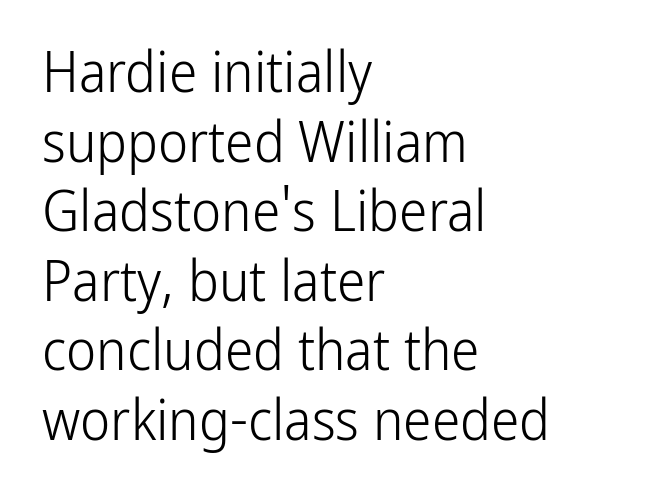
Horizontally, the lines are justified to the leading edge only. Words appear dense and cohesive because spacing is normal. Does the type have serifs? No, each stem ends abruptly. Proportional: the letters do not fall into vertical columns. The lettering holds an erect, upright posture throughout.
